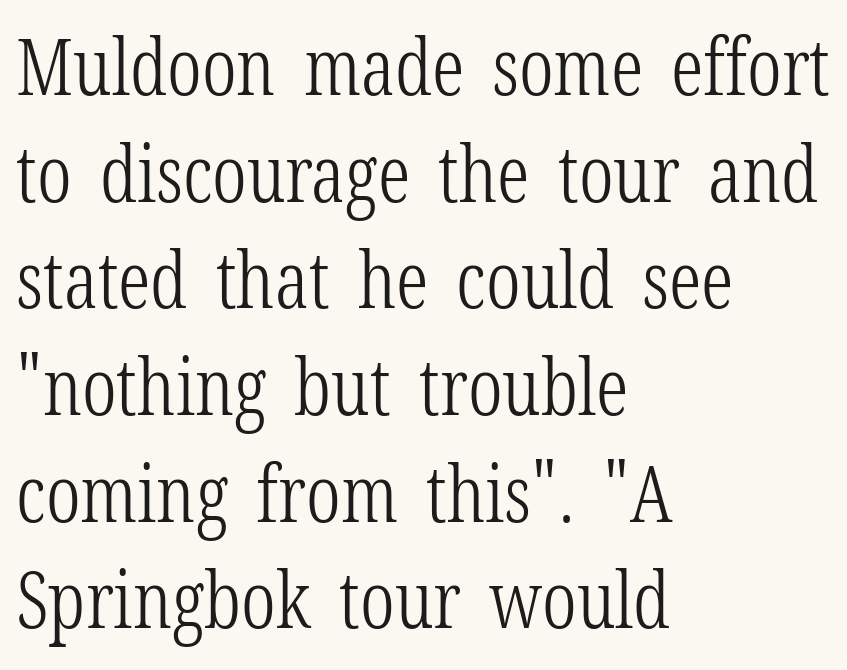
{"serif": "yes", "italic": "no", "bold": "no", "weight": "light", "width": "condensed", "stroke_contrast": "low", "x_height": "medium", "monospaced": "no", "underline": "no", "align": "left", "line_spacing": "normal", "line_spacing_ratio": 1.35, "letter_spacing": "normal", "letter_spacing_em": 0.0, "glyph_px": 79}
